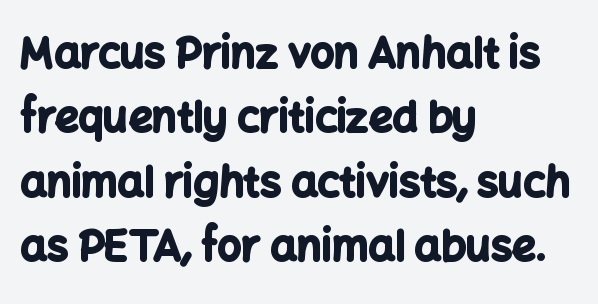
Any mark beneath the type? The region is blank. The face used here has the dense, thick strokes of a bold. Alignment: flush left. This rendering employs a face without finishing strokes, i.e., a sans-serif. Words appear dense and cohesive because spacing is normal. How would I describe the line gaps? Plain and ordinary.
